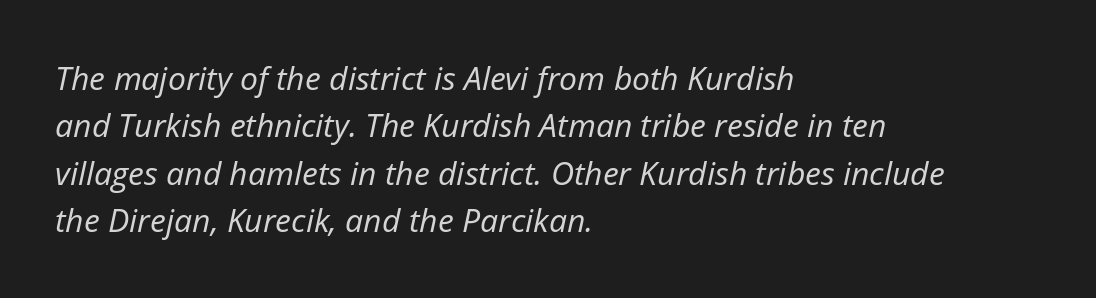
Q: Is the text bold? A: No.
Q: Is the text italic (slanted)? A: Yes, it leans right by about 12 degrees.
Q: Is the text underlined? A: No.
Q: How is the paragraph aligned? A: Left-aligned.
Q: Is the spacing between letters normal or unusually wide? A: Normal.
Q: Is the spacing between lines tight, normal or loose? A: Normal.
Q: Width (condensed, normal, or wide)? A: Normal.
Q: Stroke contrast? A: Low.
Q: x-height? A: Medium.
Q: Monospaced? A: No.
